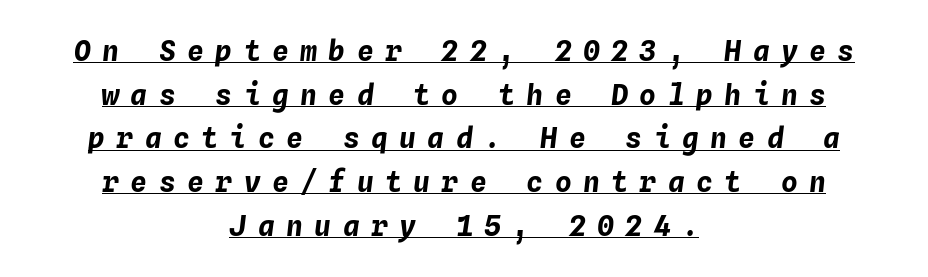
Alignment: centered. The rendering uses a moderate line-height, typical for paragraphs. In terms of posture, this sample is oblique. Strong, thick strokes mark this as bold type.
